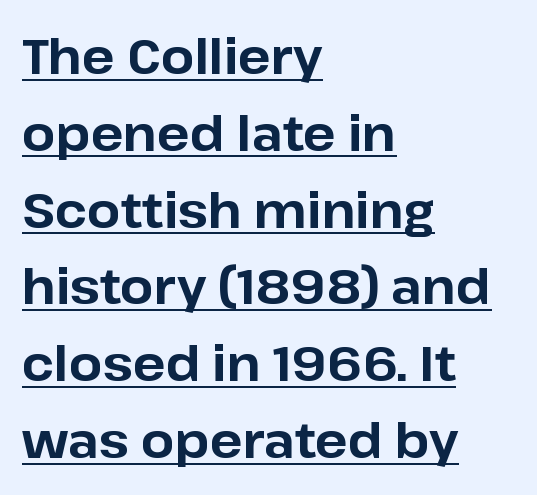
The image shows 48 px bold sans-serif type, upright; set left-aligned, normal line spacing (1.6x), normal letter spacing, underlined; low stroke contrast and a medium x-height.
